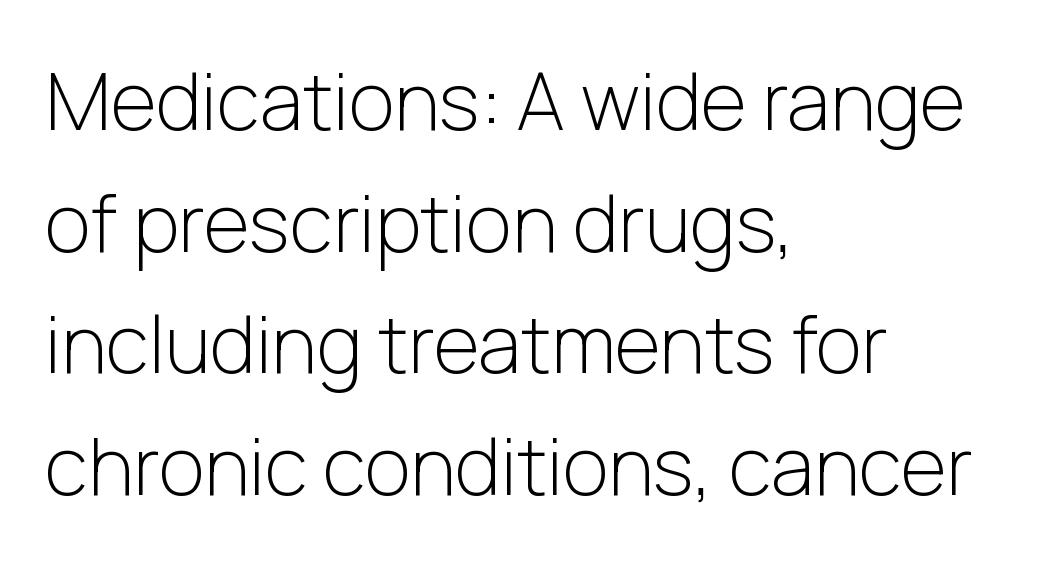
The image shows 79 px light sans-serif type, upright; set left-aligned, normal line spacing (1.54x), normal letter spacing, not underlined; low stroke contrast and a medium x-height.
